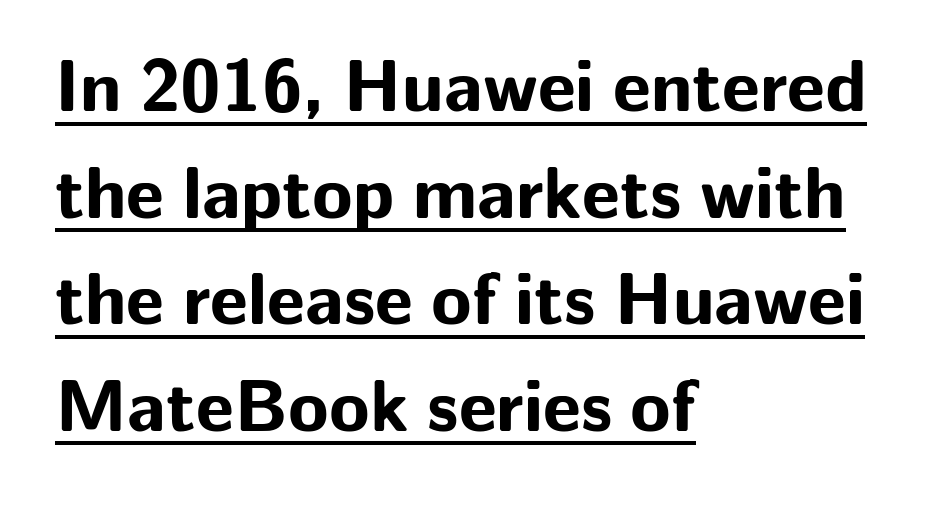
The image shows 74 px bold sans-serif type, upright; set left-aligned, normal line spacing (1.44x), normal letter spacing, underlined; low stroke contrast and a medium x-height.
